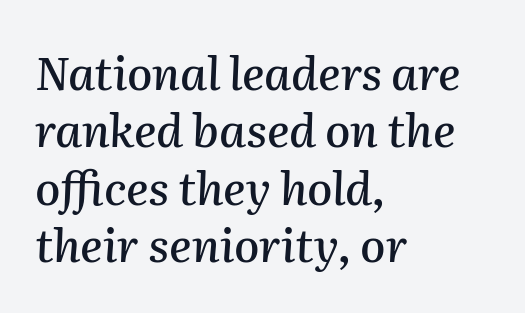
Q: Is the text italic (slanted)? A: Yes, it leans right by about 2 degrees.
Q: Is the text underlined? A: No.
Q: How is the paragraph aligned? A: Left-aligned.
Q: Is the spacing between letters normal or unusually wide? A: Normal.
Q: Is the spacing between lines tight, normal or loose? A: Normal.
Q: Width (condensed, normal, or wide)? A: Normal.
Q: Stroke contrast? A: Medium.
Q: x-height? A: Medium.
Q: Monospaced? A: No.
